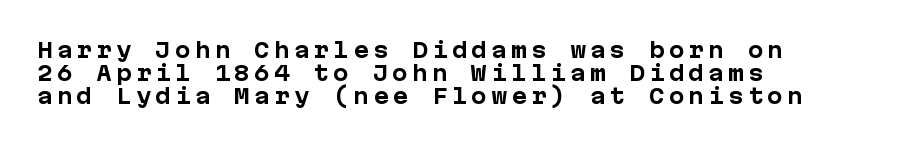
Anything drawn beneath the words? Only blank space. Leftover space on each line is placed entirely after the last word. You can tell it's not italic because the verticals are truly vertical. Horizontal bands of white between lines are thin slivers.
